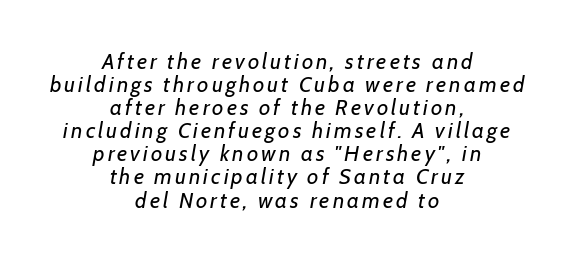
Notice how descenders almost collide with the ascenders below — that's tight leading. Yep, that's italic — everything's leaning. Only glyphs here, with clear space below each row. The rag falls on both sides of this text block equally. No extra ink here — the face is not bold.
